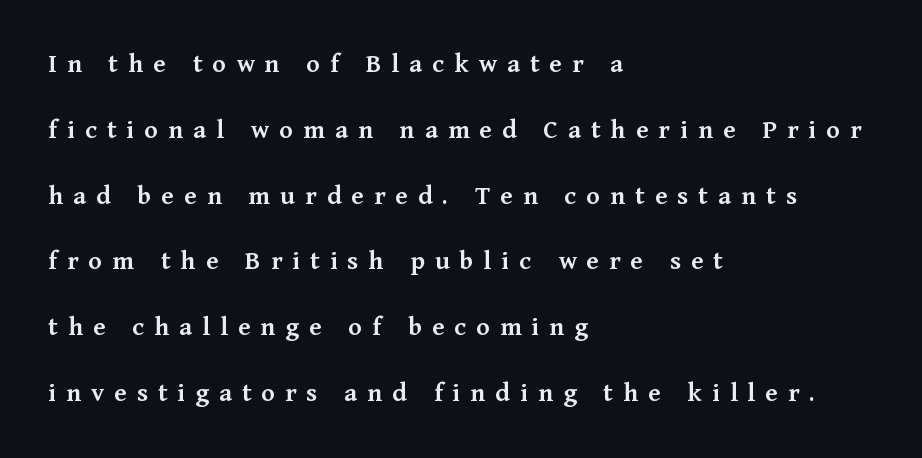
Font category for this specimen: serif. The horizontal fit of the characters is loose and conspicuously gappy. Honestly, there is no underline to notice here at all. Slightly chunky letters — semibold, I'd say, not full bold.
